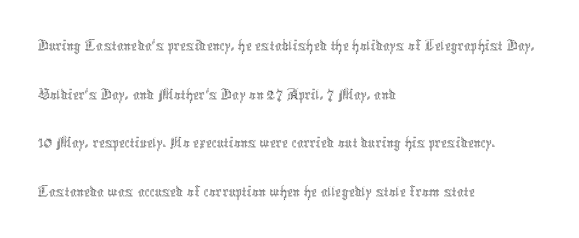
This is not heavy type; no bold has been used. Tracking here is standard; glyphs follow each other at the usual distance. Every stem runs plumb, perpendicular to the baseline. Clear beneath every line of the passage.
